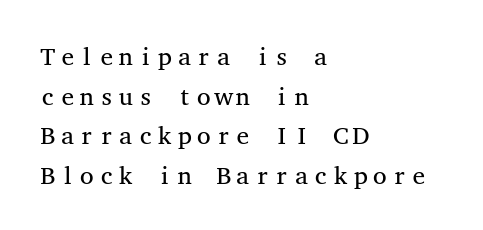
{"italic": "no", "bold": "no", "underline": "no", "align": "left", "line_spacing": "normal", "line_spacing_ratio": 1.59, "letter_spacing": "normal", "letter_spacing_em": 0.0, "glyph_px": 25}
